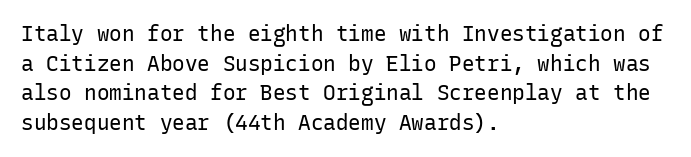
Quick note: underline off. Do the letters lean? They stand straight. The text block is weighted toward the left margin, trailing off unevenly rightward. This rendering leaves character spacing at its baseline value. Vertical spacing — default.
